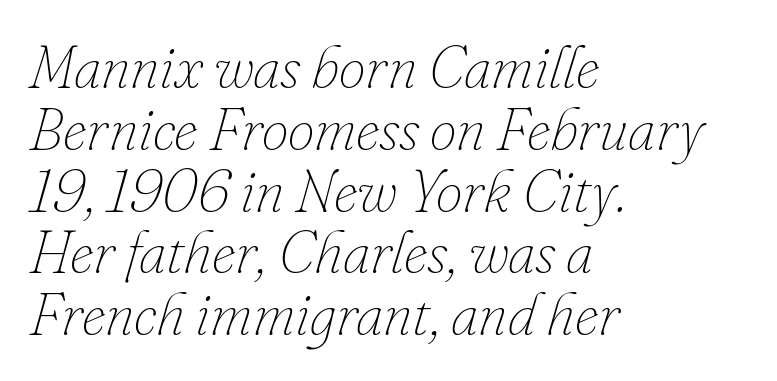
The image shows 60 px thin type, italic (leaning right); set left-aligned, tight line spacing (1.03x), normal letter spacing, not underlined; low stroke contrast and a small x-height.
